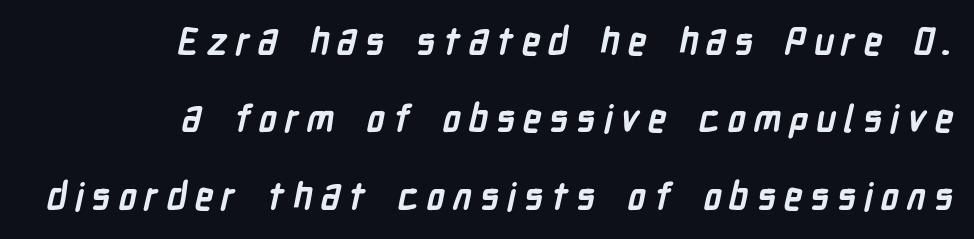
{"serif": "no", "bold": "yes", "weight": "semibold", "width": "condensed", "stroke_contrast": "low", "x_height": "medium", "monospaced": "no", "underline": "no", "align": "right", "line_spacing": "loose", "line_spacing_ratio": 2.09, "letter_spacing": "wide", "letter_spacing_em": 0.21, "glyph_px": 37}
